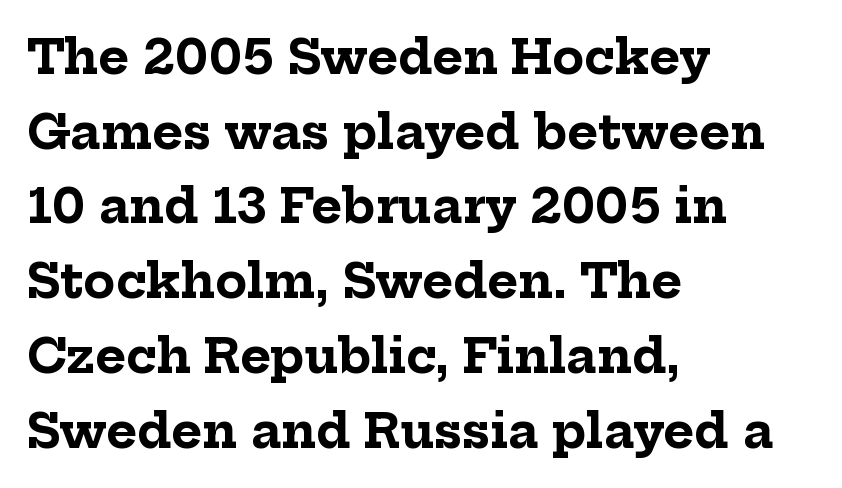
Tall strokes in this sample are plumb rather than angled. The space between consecutive lines is moderate. What kind of face is this? One with serifs. These lines are rendered in a variable-pitch font. Characters follow at the spacing the type designer built in.
